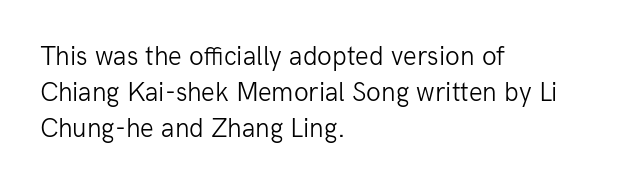
The image shows 27 px text type, upright; set left-aligned, normal line spacing (1.34x), normal letter spacing, not underlined.
